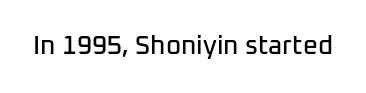
Is there any slant? The stems are plumb. Descenders are the only things crossing below the line. The line texture is even and compact thanks to regular tracking.
